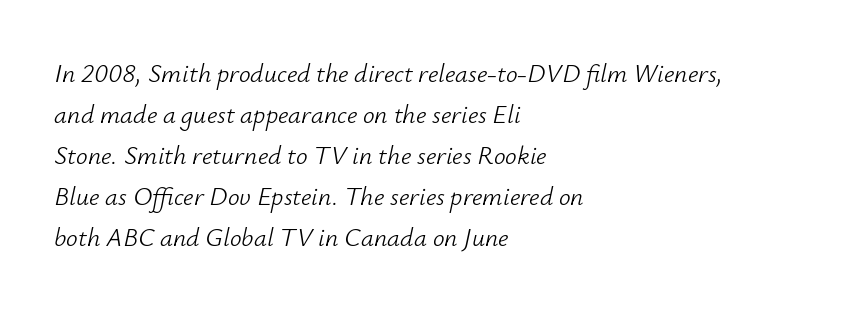
{"italic": "yes", "lean": "right", "slant_degrees": 12, "bold": "no", "underline": "no", "align": "left", "line_spacing": "normal", "line_spacing_ratio": 1.58, "letter_spacing": "normal", "letter_spacing_em": 0.0, "glyph_px": 26}
